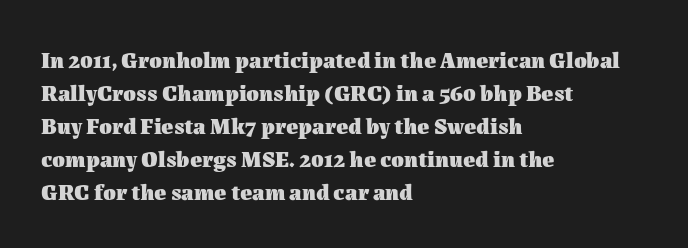
{"italic": "no", "bold": "yes", "underline": "no", "align": "left", "line_spacing": "normal", "line_spacing_ratio": 1.43, "letter_spacing": "normal", "letter_spacing_em": 0.0, "glyph_px": 23}
